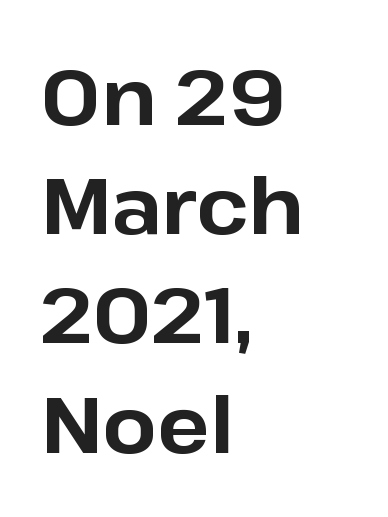
These lines stack with their left ends in a neat column. Each letter's strokes conclude bluntly, with no projecting serifs. The rendering keeps characters at their native spacing. Heavy, bold letterforms. Nope, not italic — everything's standing straight. Descender tails drop into unmarked territory.
